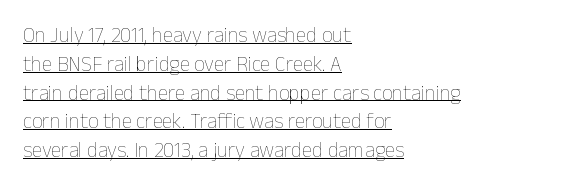
Q: Is the text bold? A: No.
Q: Is the text italic (slanted)? A: No, it is upright.
Q: Is the text underlined? A: Yes.
Q: How is the paragraph aligned? A: Left-aligned.
Q: Is the spacing between letters normal or unusually wide? A: Normal.
Q: Is the spacing between lines tight, normal or loose? A: Normal.
